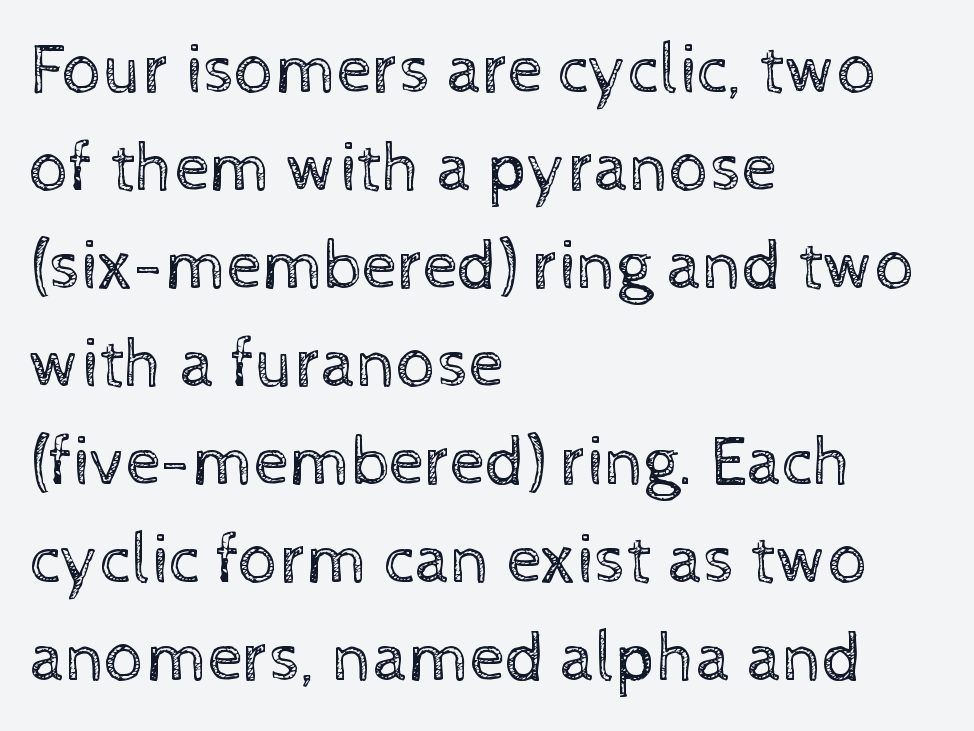
The image shows 70 px regular-weight type, upright; set left-aligned, normal line spacing (1.4x), normal letter spacing, not underlined; a medium x-height.
